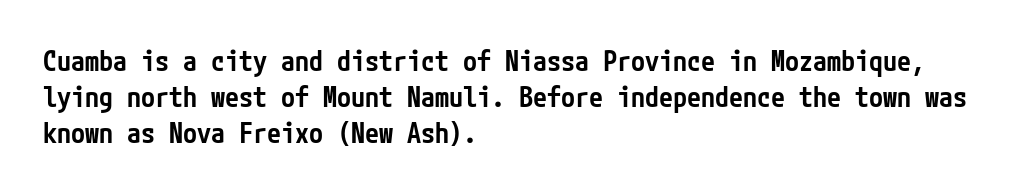
{"serif": "no", "italic": "no", "bold": "semi", "weight": "semibold", "width": "condensed", "stroke_contrast": "low", "x_height": "medium", "underline": "no", "align": "left", "line_spacing": "normal", "line_spacing_ratio": 1.28, "letter_spacing": "normal", "letter_spacing_em": 0.0, "glyph_px": 28}
